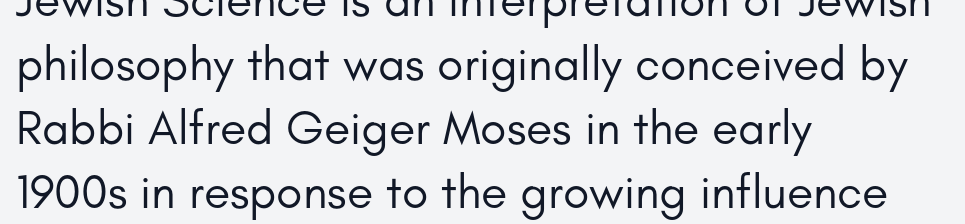
{"serif": "no", "italic": "no", "bold": "no", "weight": "regular", "width": "normal", "stroke_contrast": "low", "x_height": "small", "monospaced": "no", "underline": "no", "align": "left", "line_spacing": "normal", "line_spacing_ratio": 1.33, "letter_spacing": "normal", "letter_spacing_em": 0.0, "glyph_px": 48}
